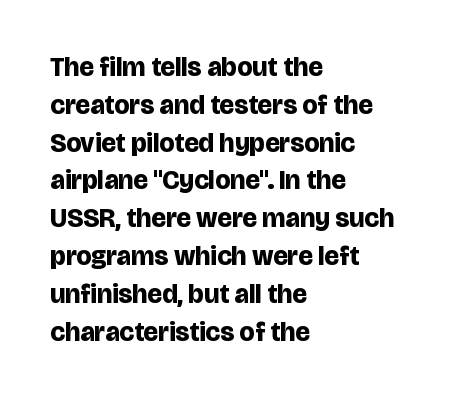
Line spacing here is normal. The baseline area is clear. This sample uses an upright cut, with every glyph sitting square on the baseline. These lines keep a tight, regular rhythm from letter to letter. Line beginnings align vertically; line endings do not.
